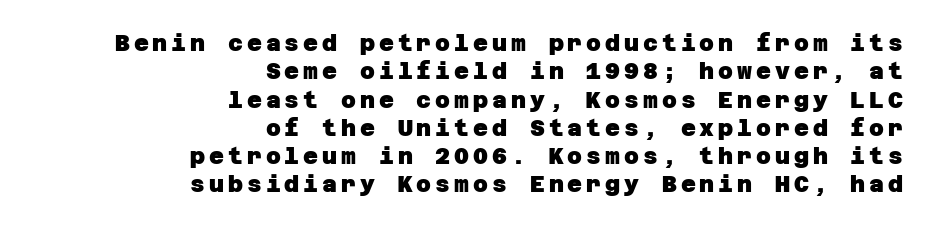
Typesetter's note: full bold, strokes at maximum text heaviness. Anything drawn beneath the words? Only blank space. Horizontally, the lines are justified to the trailing edge only.
